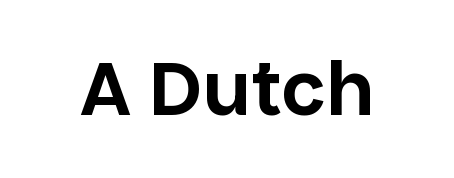
Q: Is the text italic (slanted)? A: No, it is upright.
Q: Is the typeface a serif or a sans-serif typeface? A: Sans-serif.
Q: Is the text underlined? A: No.
Q: Is the spacing between letters normal or unusually wide? A: Normal.
Q: Width (condensed, normal, or wide)? A: Normal.
Q: Stroke contrast? A: Low.
Q: x-height? A: Large.
Q: Monospaced? A: No.
